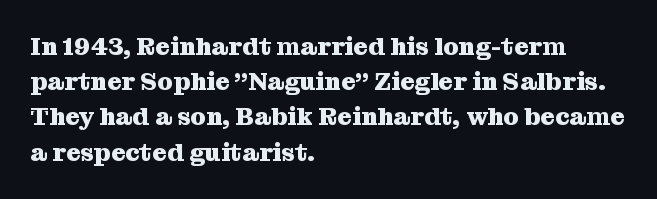
{"italic": "no", "bold": "yes", "underline": "no", "align": "left", "line_spacing": "normal", "line_spacing_ratio": 1.41, "letter_spacing": "normal", "letter_spacing_em": 0.0, "glyph_px": 25}
